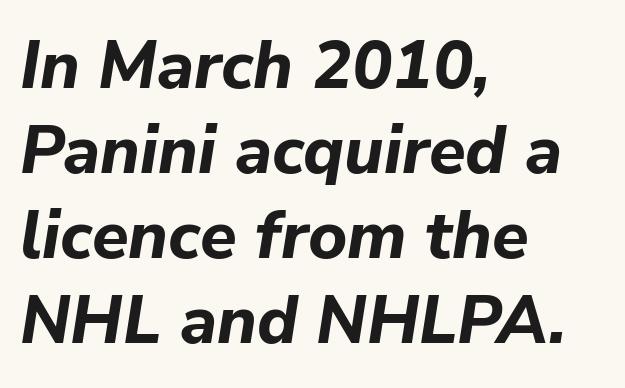
The image shows 67 px bold type, italic (leaning right); set left-aligned, normal line spacing (1.27x), normal letter spacing, not underlined; low stroke contrast and a medium x-height.
